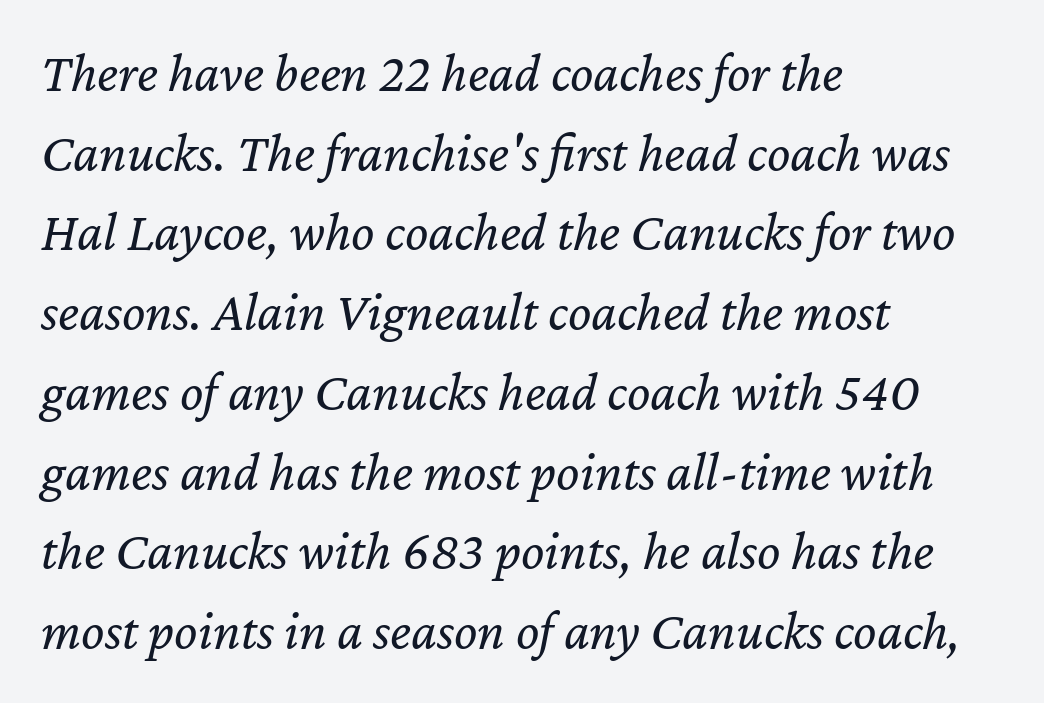
It's the slanting kind of type. Quick note: interline space is typical. The strip under each line holds only bare page. Look at the tracking — it's just the regular setting, nothing added.
